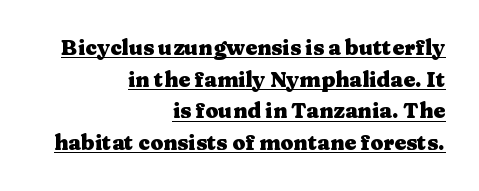
Q: Is the text bold? A: Yes.
Q: Is the text italic (slanted)? A: No, it is upright.
Q: Is the text underlined? A: Yes.
Q: How is the paragraph aligned? A: Right-aligned.
Q: Is the spacing between letters normal or unusually wide? A: Normal.
Q: Is the spacing between lines tight, normal or loose? A: Normal.
